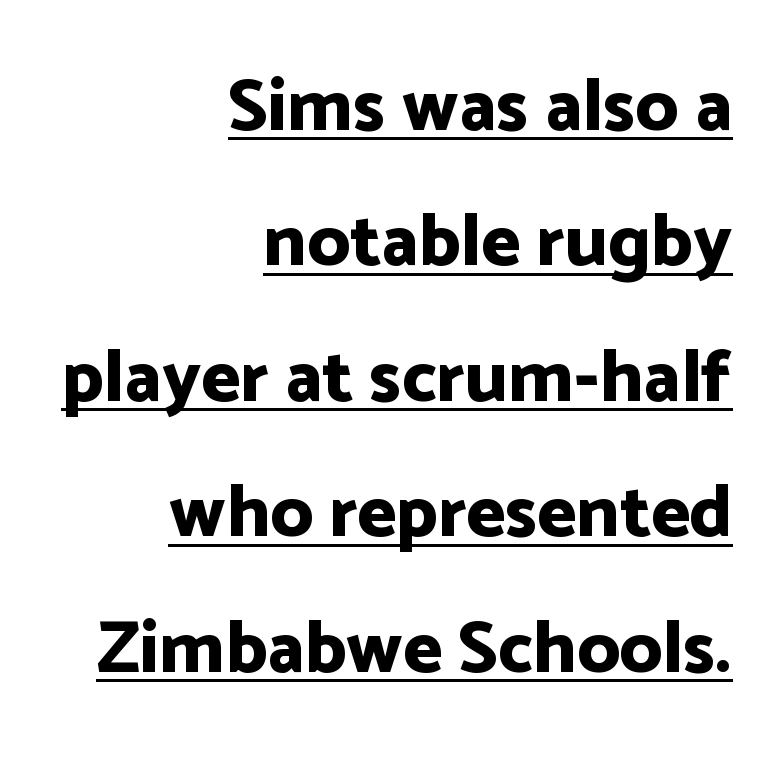
The image shows 74 px bold sans-serif type, upright; set right-aligned, line spacing 1.83x, normal letter spacing, underlined; low stroke contrast and a medium x-height.
